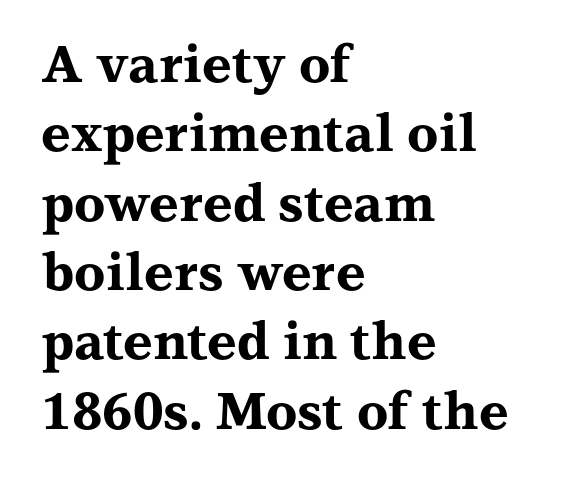
The glyphs are unaccompanied by any horizontal stroke below them. Does the weight exceed regular? Yes, all the way to bold. A classic flush-left, rag-right setting is used for this passage. If you measured baseline to baseline, you'd find a middling distance. You can tell from the footed stems that serif type was used.
